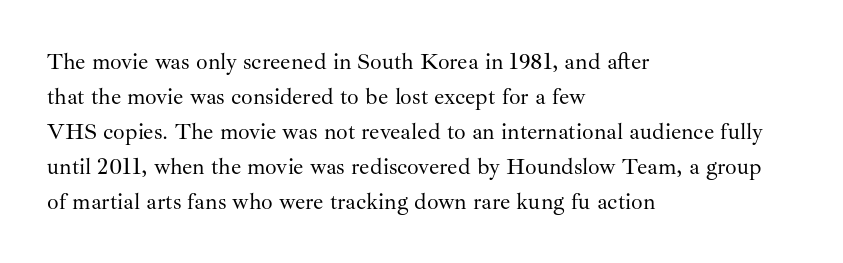
{"italic": "no", "bold": "no", "underline": "no", "align": "left", "line_spacing": "normal", "line_spacing_ratio": 1.52, "letter_spacing": "normal", "letter_spacing_em": 0.0, "glyph_px": 23}
